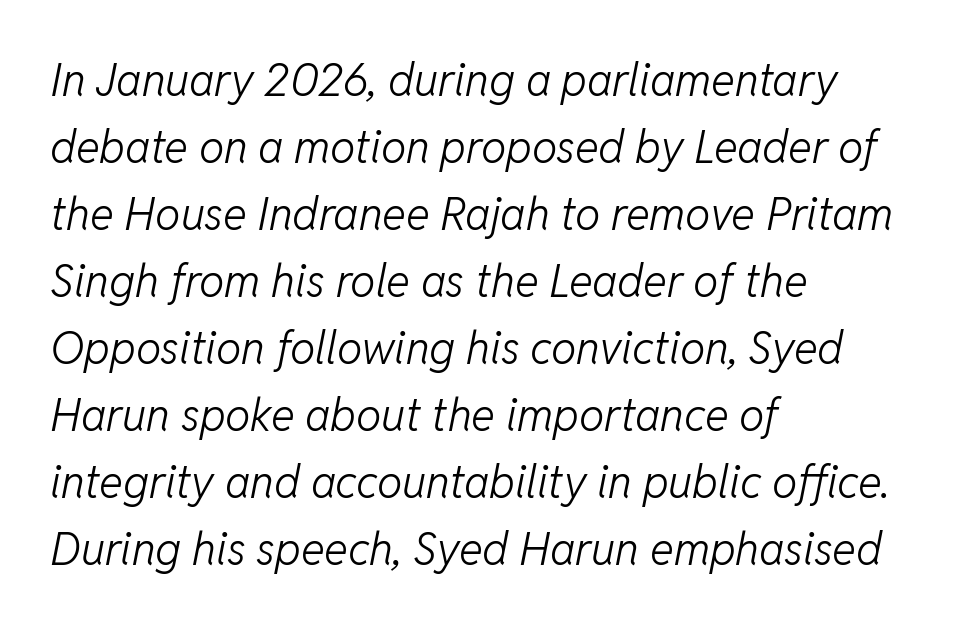
Students, note that the glyphs here touch the page at normal intervals. In CSS terms this would be text-align: left. Every character sits at an angle, as italics do. Compared with typical paragraphs, the rows here are spaced about the same.
